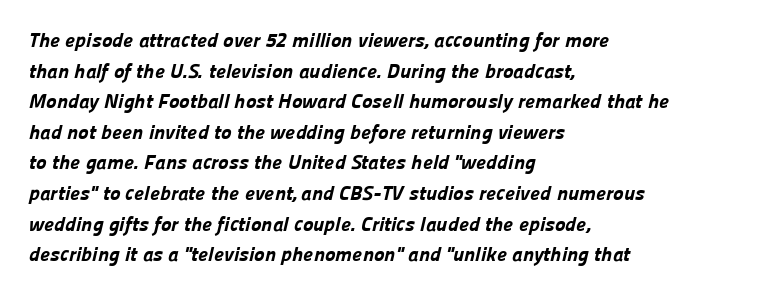
Notice how descenders clear the ascenders below comfortably — that's standard leading. Look at the tracking — it's just the regular setting, nothing added. A clean baseline with only descenders dipping below it. Leftover space on each line is placed entirely after the last word. Look at the stroke-to-counter ratio: heavy, a bold.
